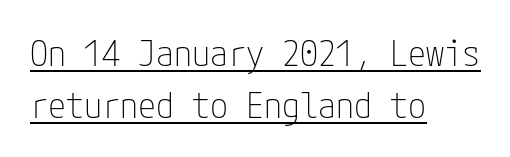
{"serif": "no", "italic": "no", "bold": "no", "weight": "thin", "width": "condensed", "stroke_contrast": "low", "x_height": "medium", "underline": "yes", "align": "left", "line_spacing": "normal", "line_spacing_ratio": 1.44, "letter_spacing": "normal", "letter_spacing_em": 0.0, "glyph_px": 36}
